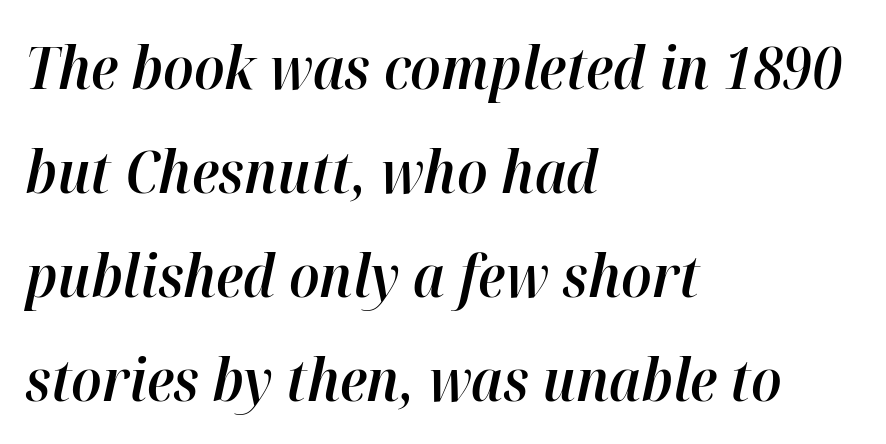
{"italic": "yes", "lean": "right", "slant_degrees": 12, "bold": "semi", "weight": "semibold", "width": "normal", "stroke_contrast": "high", "x_height": "medium", "monospaced": "no", "underline": "no", "align": "left", "line_spacing_ratio": 1.76, "letter_spacing": "normal", "letter_spacing_em": 0.0, "glyph_px": 59}
